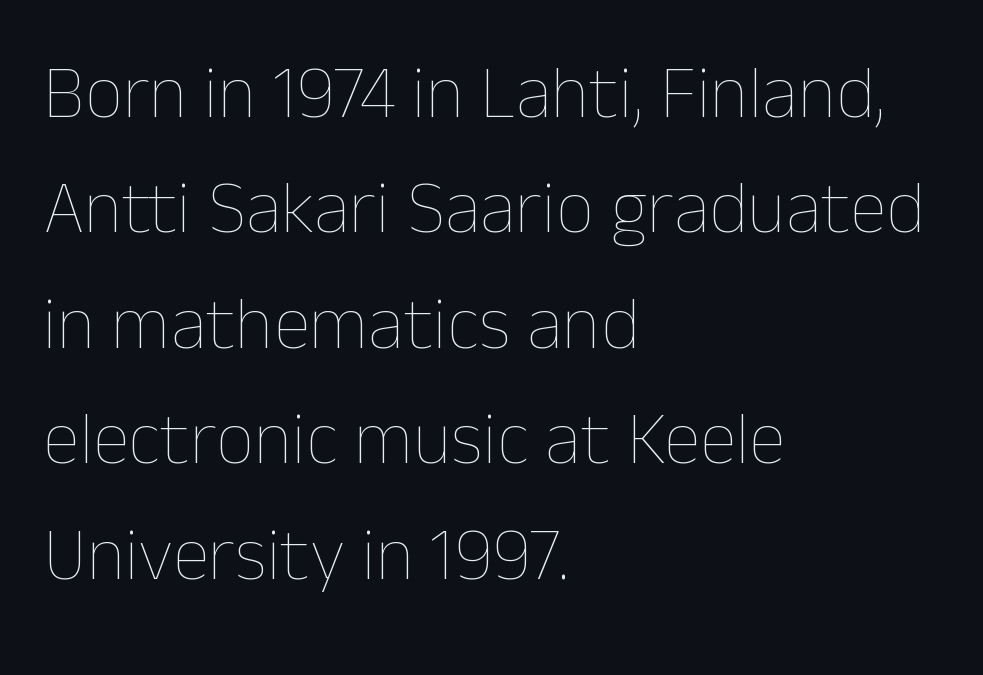
The specimen reads as upright at a glance. Nothing heavy about these letters — not bold at all. Honestly, there is no underline to notice here at all. Line starts are locked; line ends wander.
